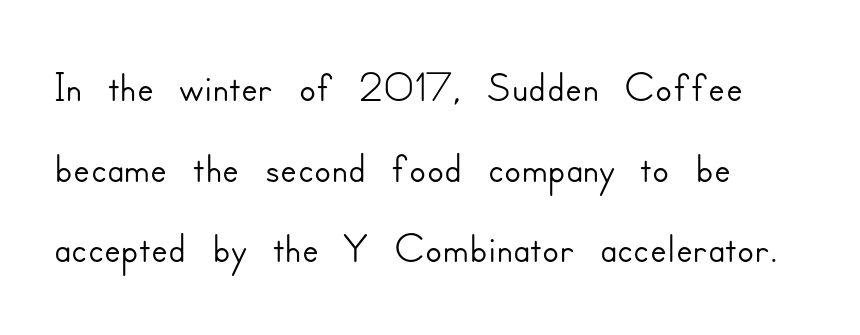
The image shows 62 px sans-serif type, upright; set normal line spacing (1.3x), normal letter spacing, not underlined; low stroke contrast and a small x-height.
